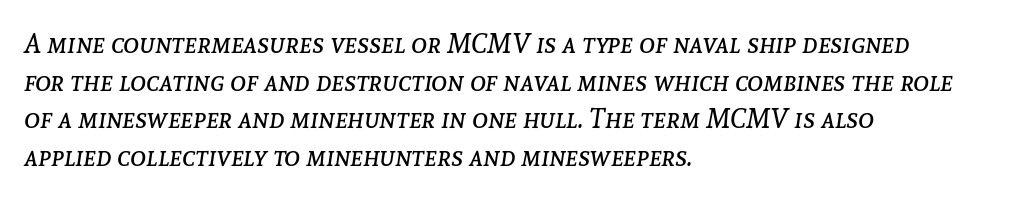
The foot of each line stays bare and open. Typeset ragged right — the left edge is the straight one. The font sits on the lighter half of the weight spectrum, regular included. The text carries the slant typical of an italic or oblique font. Each new line begins a customary step beneath the previous one.
